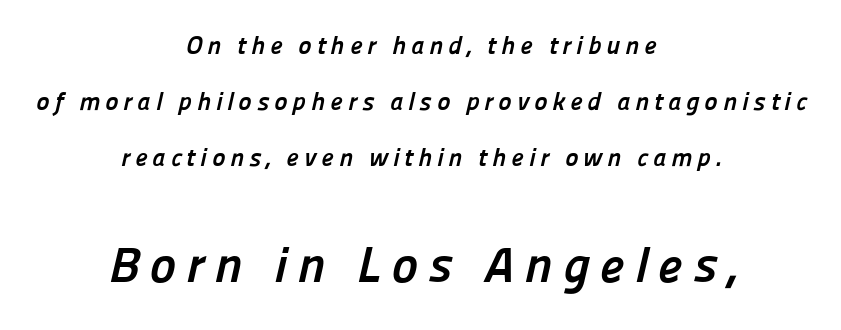
The image shows 50 px semibold sans-serif type; set centered, loose line spacing (2.25x), unusually wide letter spacing (+0.2 em), not underlined; the second (bottom) block is 2.0x larger; low stroke contrast and a medium x-height.
